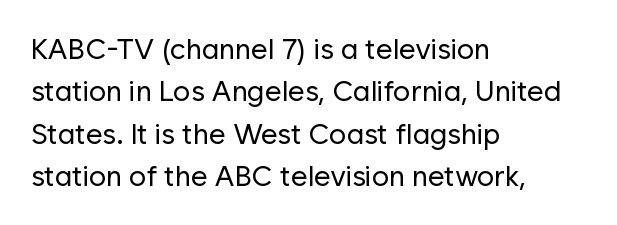
{"serif": "no", "italic": "no", "bold": "no", "weight": "regular", "width": "normal", "stroke_contrast": "low", "x_height": "medium", "monospaced": "no", "underline": "no", "align": "left", "line_spacing": "normal", "line_spacing_ratio": 1.46, "letter_spacing": "normal", "letter_spacing_em": 0.0, "glyph_px": 29}
